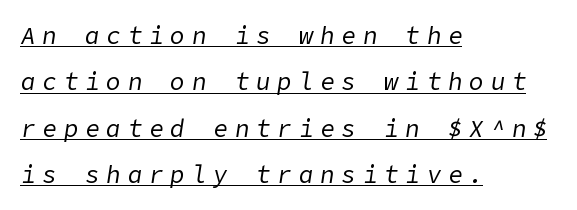
The image shows 24 px text type, italic (leaning right); set left-aligned, loose line spacing (1.93x), unusually wide letter spacing (+0.29 em), underlined.
